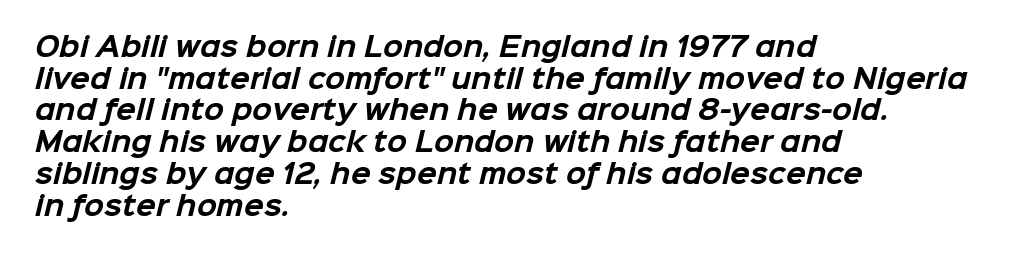
{"bold": "yes", "underline": "no", "align": "left", "line_spacing_ratio": 1.22, "letter_spacing": "normal", "letter_spacing_em": 0.0, "glyph_px": 26}
